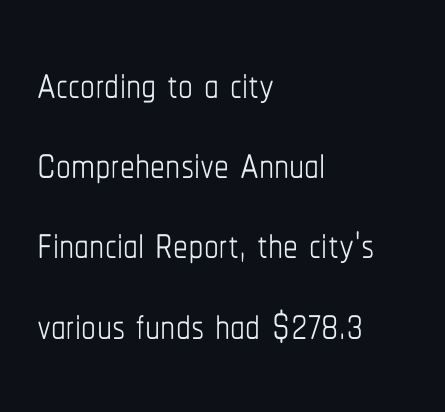
The image shows 59 px thin, condensed type, upright; set left-aligned, normal line spacing (1.36x), normal letter spacing, not underlined; low stroke contrast and a medium x-height.
